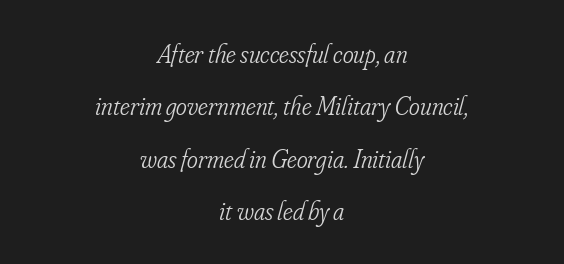
The image shows 26 px text type, italic (leaning right); set centered, loose line spacing (2.01x), normal letter spacing, not underlined.
